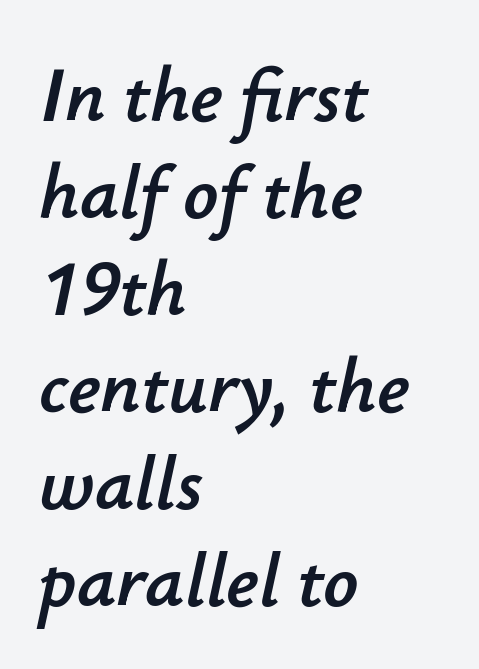
Q: Is the text italic (slanted)? A: Yes, it leans right by about 12 degrees.
Q: Is the text underlined? A: No.
Q: How is the paragraph aligned? A: Left-aligned.
Q: Is the spacing between letters normal or unusually wide? A: Normal.
Q: Is the spacing between lines tight, normal or loose? A: Normal.
Q: Width (condensed, normal, or wide)? A: Normal.
Q: Stroke contrast? A: Low.
Q: x-height? A: Small.
Q: Monospaced? A: No.
